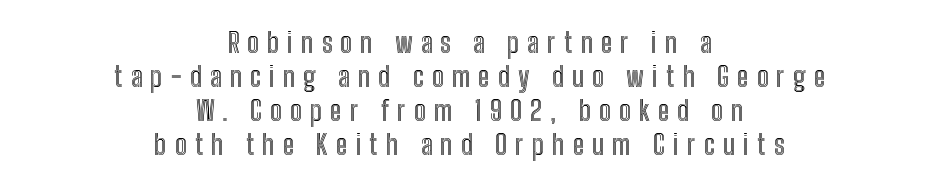
The image shows 28 px condensed type, upright; set centered, line spacing 1.21x, unusually wide letter spacing (+0.29 em), not underlined; a medium x-height.
